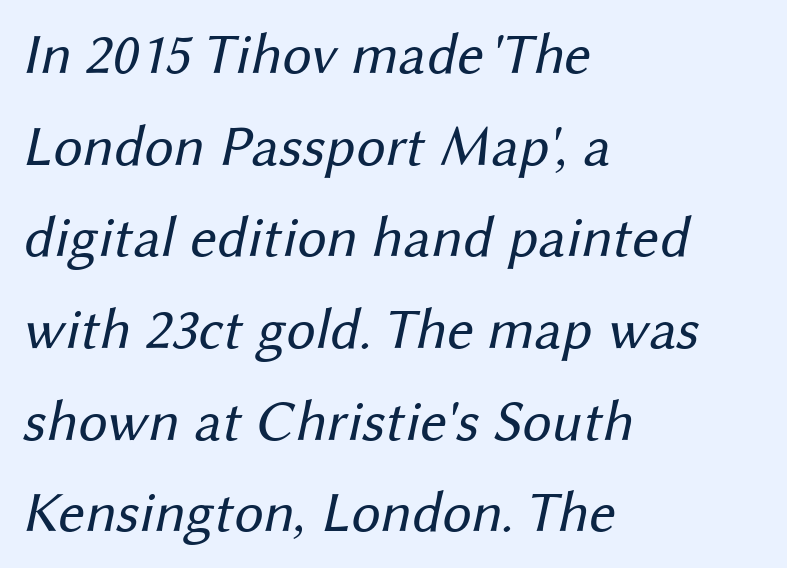
The image shows 58 px regular-weight sans-serif type; set left-aligned, normal line spacing (1.58x), normal letter spacing, not underlined; medium stroke contrast and a medium x-height.
